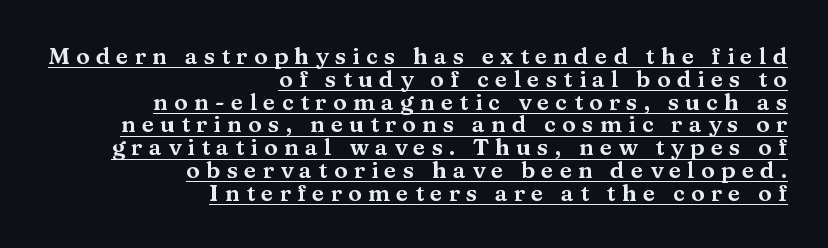
This sample carries an underscore along the baseline area. Line spacing here is tight. A typesetter would call this heavily tracked-out type. Upright lettering throughout.
